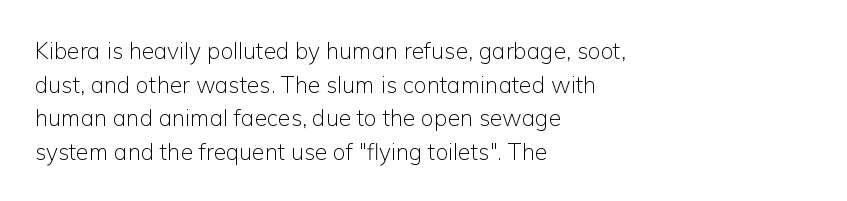
What stands out about the letter spacing? Nothing — it is the standard amount. Type without underlining. You can tell it's not italic because the verticals are truly vertical. Is there much room between lines? A standard amount, neither cramped nor airy.
